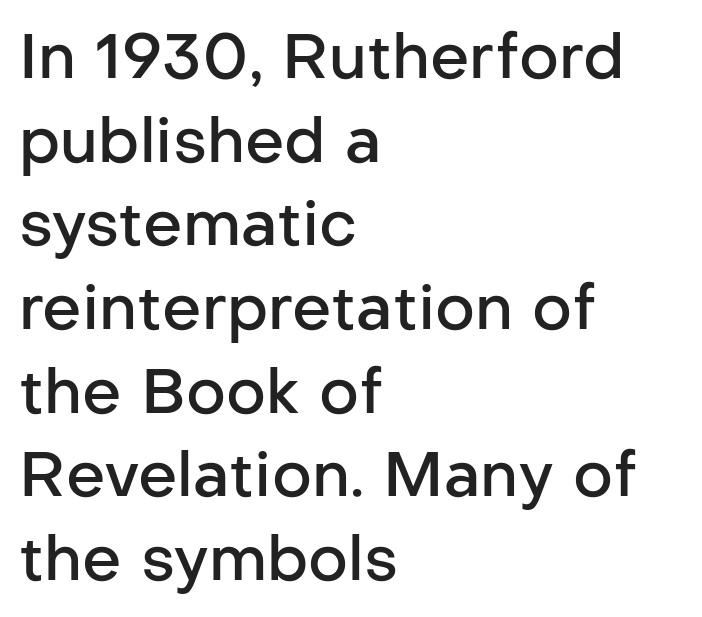
The type sits square on the baseline with zero lean. The paragraph shown leans on its left margin. Notice how descenders clear the ascenders below comfortably — that's standard leading. The tracking reads as untouched default to a designer's eye. The rendering uses natural spacing where letterforms have individual widths. Grotesque or geometric, the face here clearly has no serifs.
